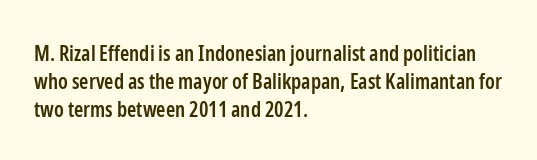
Q: Is the text bold? A: Semi-bold.
Q: Is the text italic (slanted)? A: No, it is upright.
Q: Is the text underlined? A: No.
Q: How is the paragraph aligned? A: Left-aligned.
Q: Is the spacing between letters normal or unusually wide? A: Normal.
Q: Is the spacing between lines tight, normal or loose? A: Normal.
